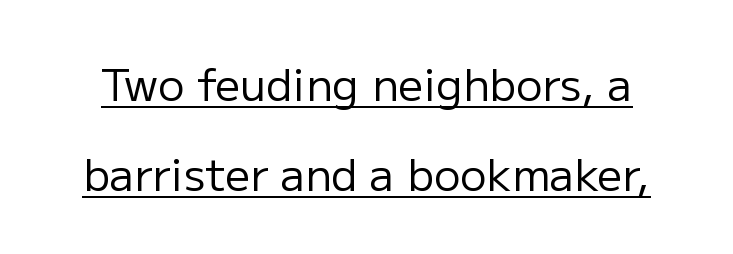
The block of text is sparse from top to bottom, with ample space between rows. Standard letterfit; no display-style spreading of the glyphs. Is there an underline? Yes — a line sits under the letters. Upright lettering throughout. The face looks like a standard text weight, possibly lighter. Nope, no serifs anywhere on these letters.
